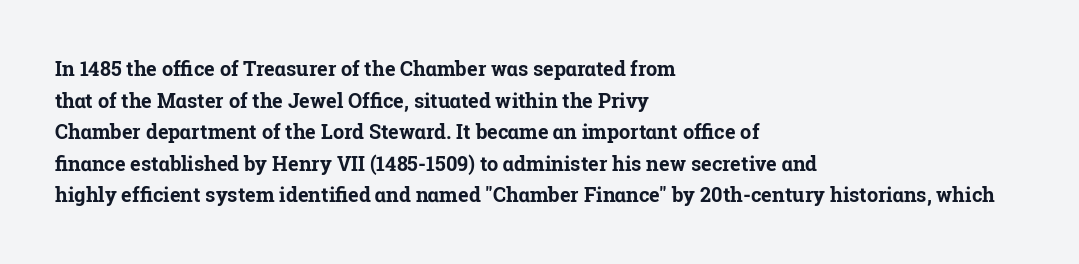
Q: Is the text bold? A: Yes.
Q: Is the text italic (slanted)? A: No, it is upright.
Q: Is the text underlined? A: No.
Q: How is the paragraph aligned? A: Left-aligned.
Q: Is the spacing between letters normal or unusually wide? A: Normal.
Q: Is the spacing between lines tight, normal or loose? A: Normal.
